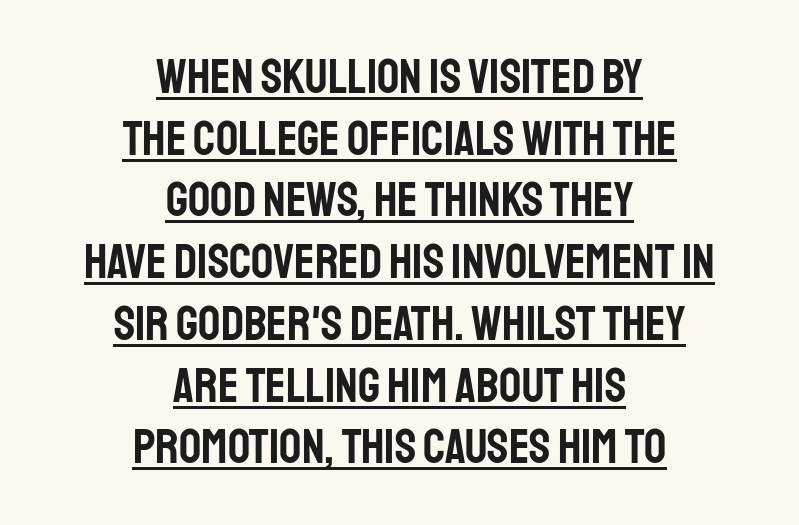
The image shows 49 px condensed sans-serif type, upright; set centered, normal line spacing (1.26x), normal letter spacing, underlined; low stroke contrast and a large x-height.
